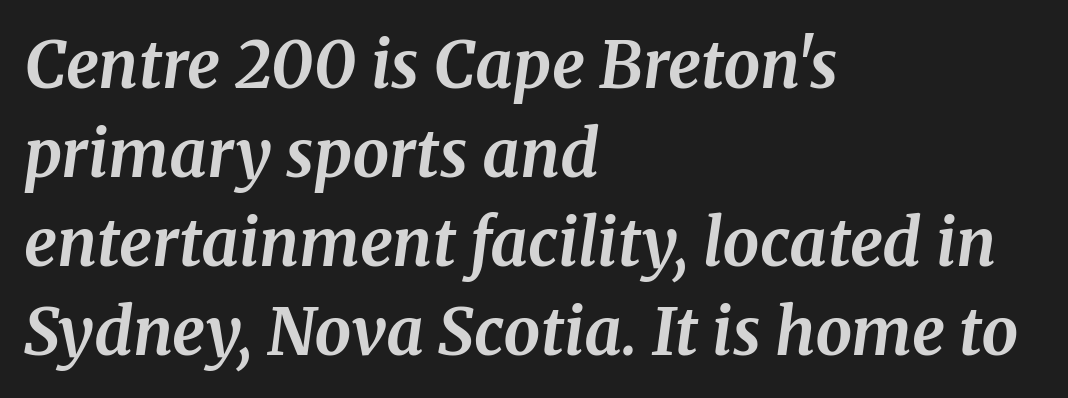
{"serif": "yes", "italic": "yes", "lean": "right", "slant_degrees": 8, "bold": "yes", "weight": "bold", "width": "normal", "stroke_contrast": "medium", "x_height": "medium", "monospaced": "no", "underline": "no", "align": "left", "line_spacing": "normal", "line_spacing_ratio": 1.37, "letter_spacing": "normal", "letter_spacing_em": 0.0, "glyph_px": 65}
